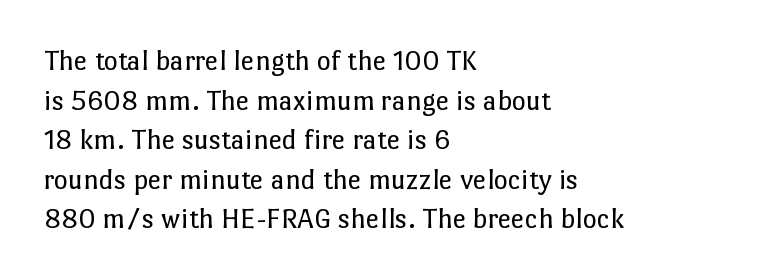
The image shows 30 px regular-weight type, upright; set left-aligned, normal line spacing (1.32x), normal letter spacing, not underlined; low stroke contrast and a medium x-height.
